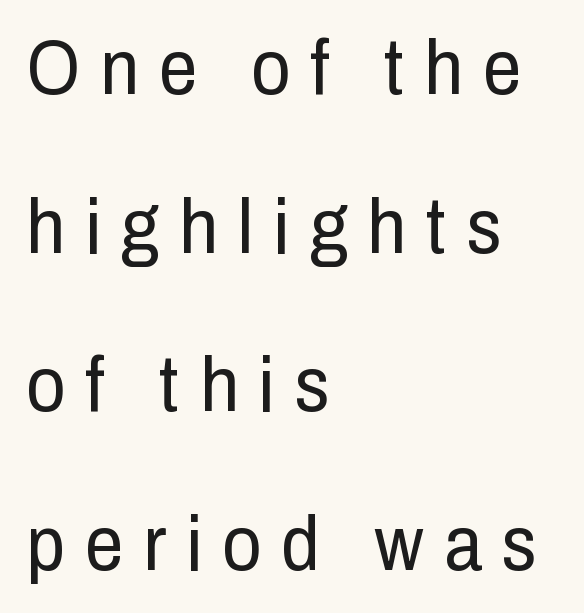
Q: Is the text bold? A: No.
Q: Is the text italic (slanted)? A: No, it is upright.
Q: Is the typeface a serif or a sans-serif typeface? A: Sans-serif.
Q: Is the text underlined? A: No.
Q: How is the paragraph aligned? A: Left-aligned.
Q: Is the spacing between letters normal or unusually wide? A: Unusually wide.
Q: Is the spacing between lines tight, normal or loose? A: Loose.
Q: Width (condensed, normal, or wide)? A: Condensed.
Q: Stroke contrast? A: Low.
Q: x-height? A: Medium.
Q: Monospaced? A: No.
